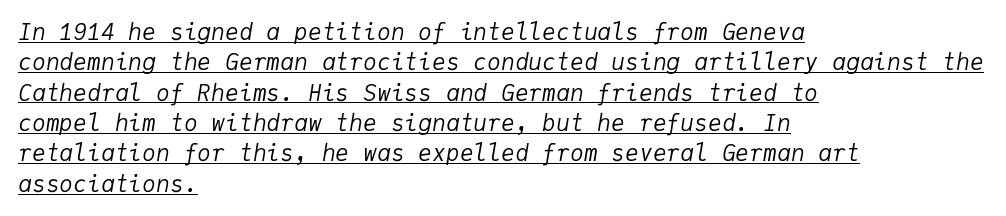
{"italic": "yes", "lean": "right", "slant_degrees": 9, "bold": "no", "underline": "yes", "align": "left", "line_spacing": "normal", "line_spacing_ratio": 1.32, "letter_spacing": "normal", "letter_spacing_em": 0.0, "glyph_px": 23}
